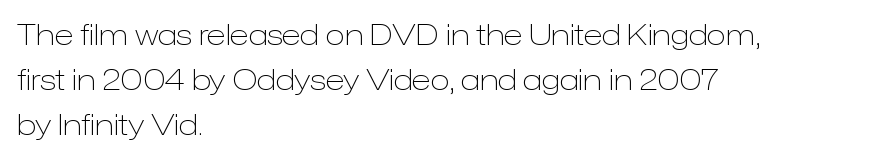
The image shows 29 px light sans-serif type, upright; set left-aligned, normal line spacing (1.55x), normal letter spacing, not underlined; low stroke contrast and a medium x-height.
